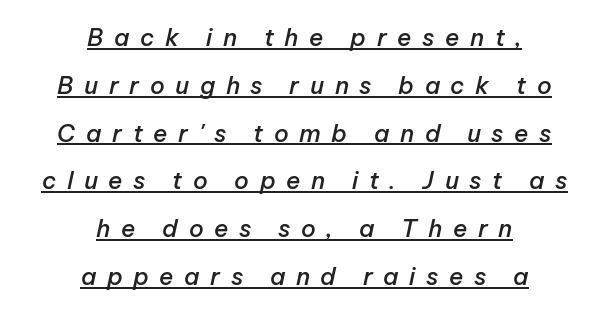
The image shows 24 px text type, italic (leaning right); set centered, loose line spacing (1.99x), unusually wide letter spacing (+0.44 em), underlined.
